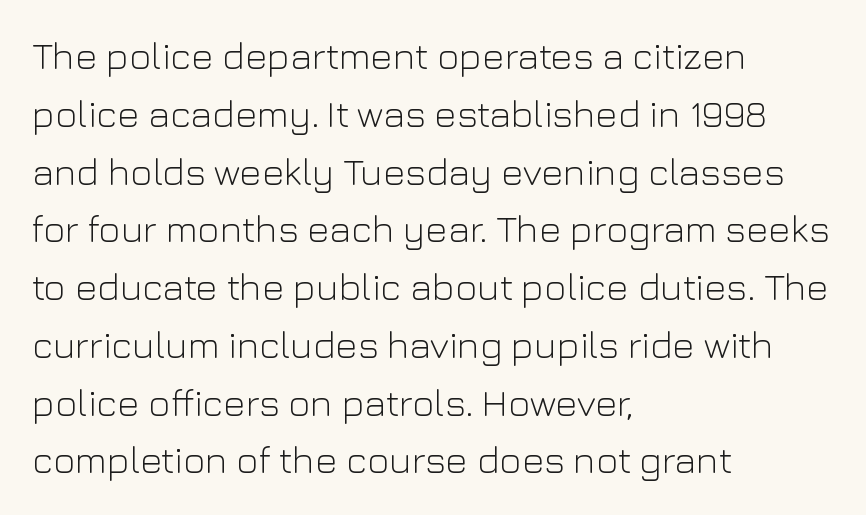
Here the designer chose a conventional face with non-uniform glyph widths. The strokes are not fattened; the text isn't bold. Regular leading. Short and long lines alike share a common starting point at left.
